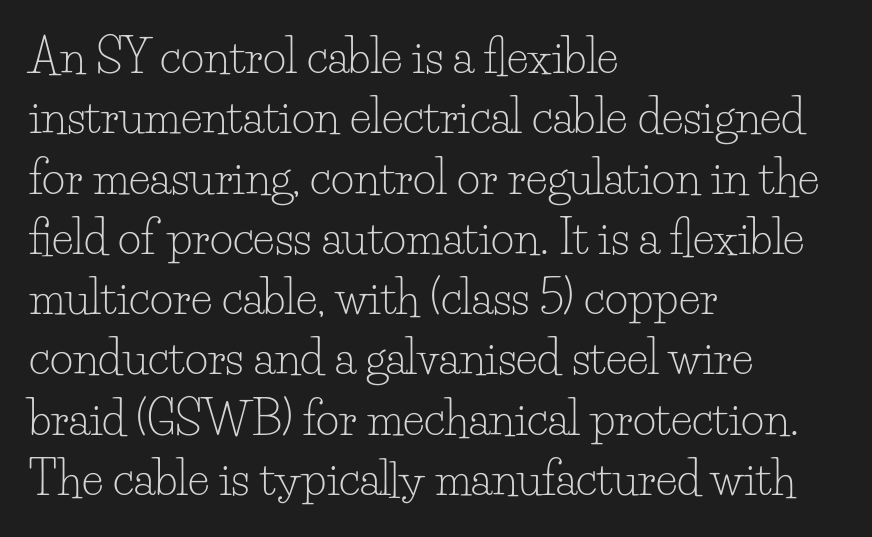
{"serif": "yes", "italic": "no", "bold": "no", "weight": "light", "width": "normal", "stroke_contrast": "low", "x_height": "small", "monospaced": "no", "underline": "no", "align": "left", "line_spacing": "normal", "line_spacing_ratio": 1.34, "letter_spacing": "normal", "letter_spacing_em": 0.0, "glyph_px": 45}
